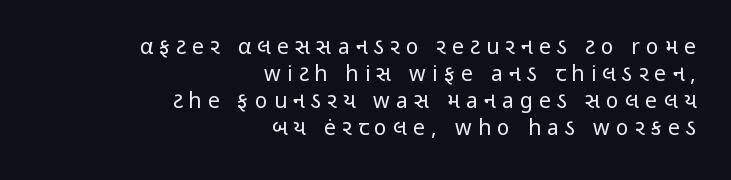
The image shows 21 px text type, upright; set right-aligned, normal line spacing (1.29x), unusually wide letter spacing (+0.3 em), not underlined.
